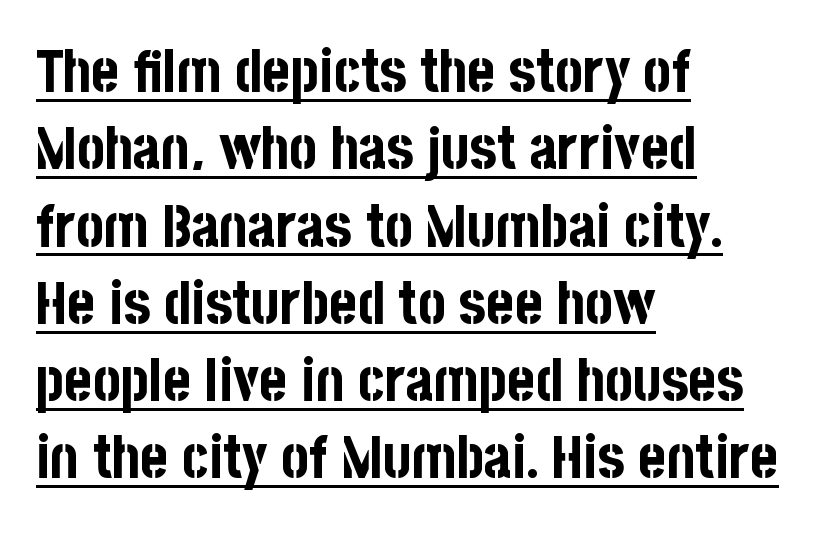
The axis of the letterforms is exactly vertical. Weight: bold. Here the designer chose a conventional face with non-uniform glyph widths. How are the letters spaced? Ordinarily, with no added tracking. Left-aligned paragraph, ragged on the right. Font category for this specimen: sans-serif.
